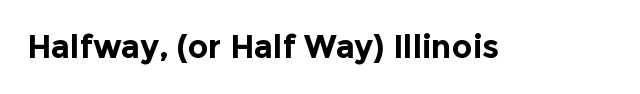
This sample has the flowing, uneven cadence of proportional lettering. This sample uses a sans-serif face. The lettering holds an erect, upright posture throughout. Here the glyphs are tracked normally, forming tight word shapes. Students, this is bold: see how much ink each stroke carries. The string is rendered with underlining switched off.
